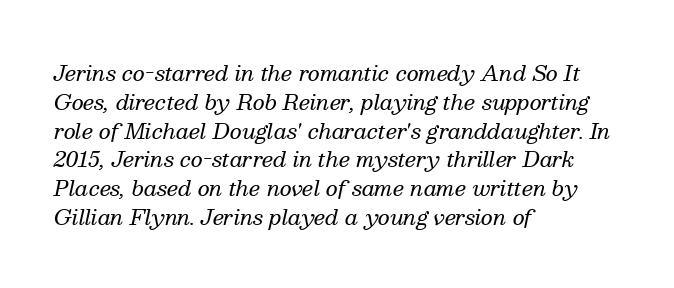
The image shows 21 px text type, italic (leaning right); set left-aligned, normal line spacing (1.37x), normal letter spacing, not underlined.
